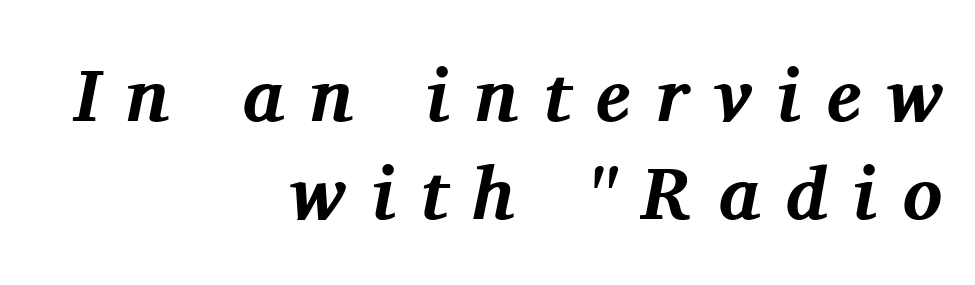
Vertical spacing — default. If you drew a ruler down the right edge, every line would touch it. Unmarked baselines from the first word to the last. Honestly, the letter spacing is so wide it's the main thing you notice. Posture: slanted. Typographic density is high because the face is bold.
